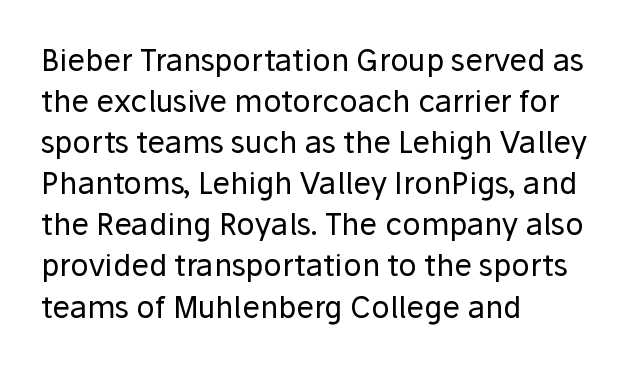
The image shows 30 px regular-weight sans-serif type, upright; set left-aligned, normal line spacing (1.37x), normal letter spacing, not underlined; low stroke contrast and a medium x-height.
